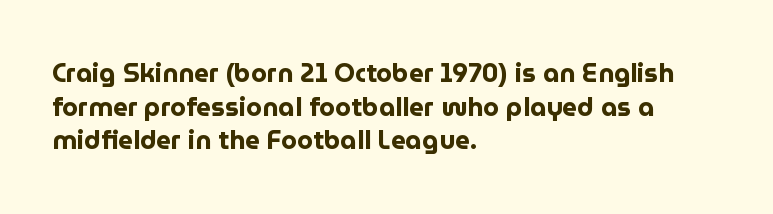
The image shows 26 px bold type, upright; set left-aligned, normal line spacing (1.29x), normal letter spacing, not underlined.
